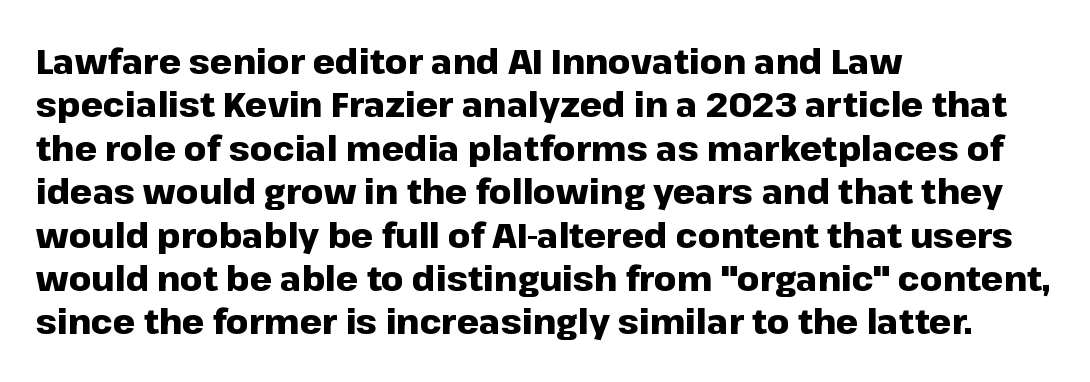
{"serif": "no", "italic": "no", "bold": "yes", "weight": "heavy", "width": "normal", "stroke_contrast": "low", "x_height": "medium", "monospaced": "no", "underline": "no", "align": "left", "line_spacing_ratio": 1.24, "letter_spacing": "normal", "letter_spacing_em": 0.0, "glyph_px": 35}
